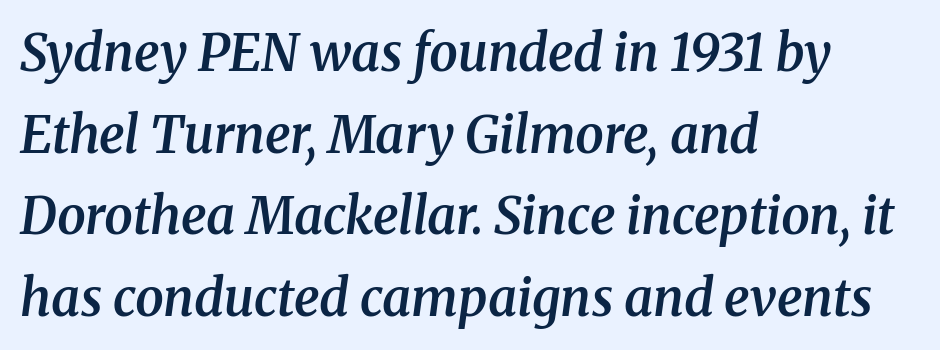
Q: Is the text bold? A: Semi-bold.
Q: Is the text italic (slanted)? A: Yes, it leans right by about 8 degrees.
Q: Is the typeface a serif or a sans-serif typeface? A: Serif.
Q: Is the text underlined? A: No.
Q: How is the paragraph aligned? A: Left-aligned.
Q: Is the spacing between letters normal or unusually wide? A: Normal.
Q: Is the spacing between lines tight, normal or loose? A: Normal.
Q: Width (condensed, normal, or wide)? A: Normal.
Q: Stroke contrast? A: Medium.
Q: x-height? A: Medium.
Q: Monospaced? A: No.
